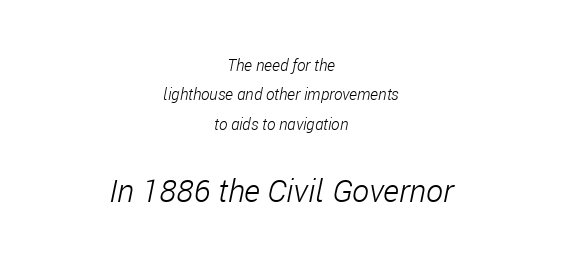
{"italic": "yes", "lean": "right", "slant_degrees": 11, "bold": "no", "weight": "light", "width": "condensed", "stroke_contrast": "low", "x_height": "medium", "monospaced": "no", "underline": "no", "align": "center", "line_spacing_ratio": 1.83, "letter_spacing": "normal", "letter_spacing_em": 0.0, "larger_block": "second", "size_ratio": 2.0, "glyph_px": 32}
